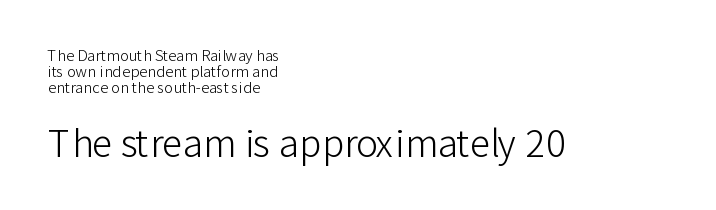
Do the characters align in a grid? No, the font is proportional. The designer gave the closing block more size than the opening block. Visually the block forms a straight wall on the left and a jagged coastline on the right. A typesetter would call this leading minimal, almost set solid. Compared with a typical body face, this is equally light or lighter still. Glance below the letters and you will spot only blank space.
